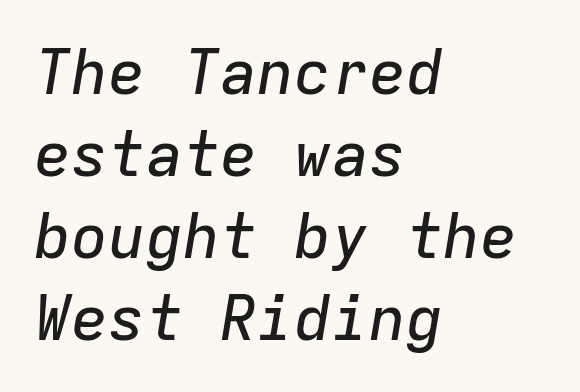
Line spacing here is normal. Every row of glyphs begins at an identical x-position on the left. Glyph-to-glyph distance matches everyday printed text. Underline: absent.
